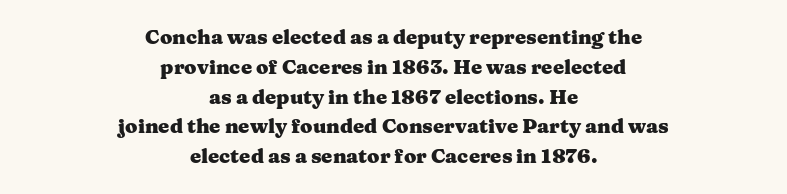
Descender tails drop into unmarked territory. The typography opts for an upright posture over an oblique one. Between one letter and the next there's only the usual sliver of space. The sample has been set heavy, in full bold. Does the copy run flush right? No — it is centered line by line.
